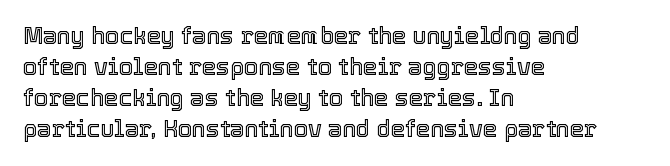
Q: Is the text italic (slanted)? A: No, it is upright.
Q: Is the text underlined? A: No.
Q: How is the paragraph aligned? A: Left-aligned.
Q: Is the spacing between letters normal or unusually wide? A: Normal.
Q: Is the spacing between lines tight, normal or loose? A: Normal.
